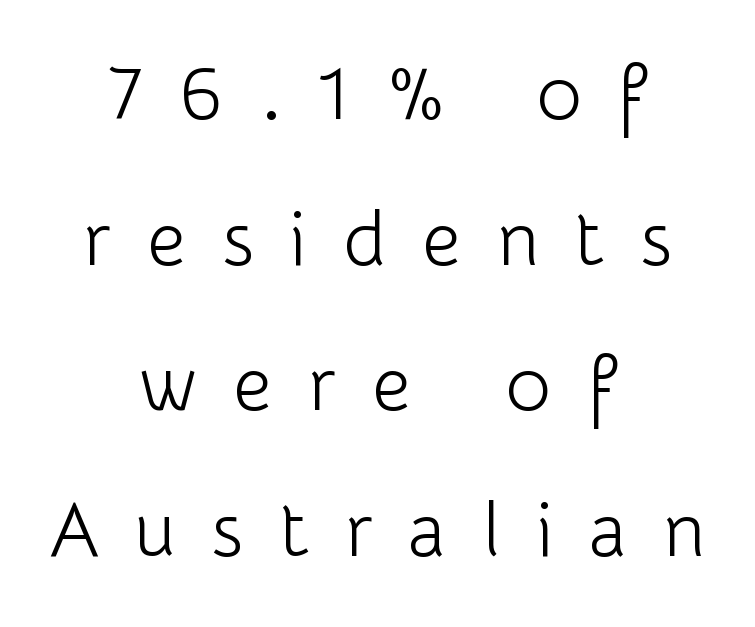
The text block is weighted toward neither margin, spreading evenly from the middle. A typesetter would call this heavily tracked-out type. Nothing heavy about these letters — not bold at all. The designer went with a sans here, leaving each stem footless.
